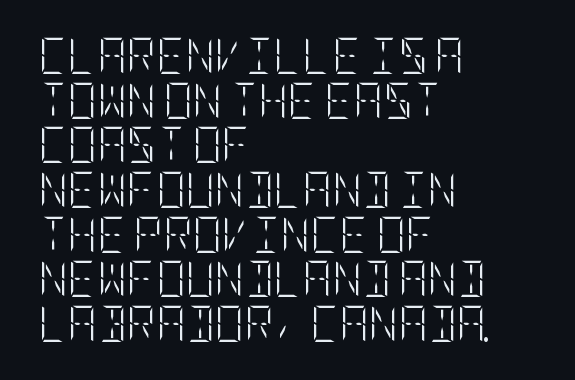
The image shows 36 px light, condensed type, upright; set left-aligned, line spacing 1.24x, normal letter spacing, not underlined; low stroke contrast and a large x-height.
